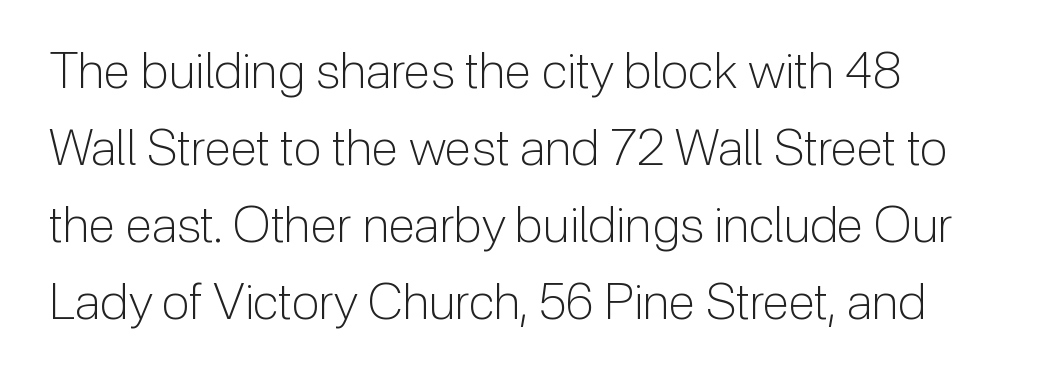
{"serif": "no", "italic": "no", "bold": "no", "weight": "light", "width": "normal", "stroke_contrast": "low", "x_height": "medium", "monospaced": "no", "underline": "no", "align": "left", "line_spacing": "normal", "line_spacing_ratio": 1.54, "letter_spacing": "normal", "letter_spacing_em": 0.0, "glyph_px": 50}
